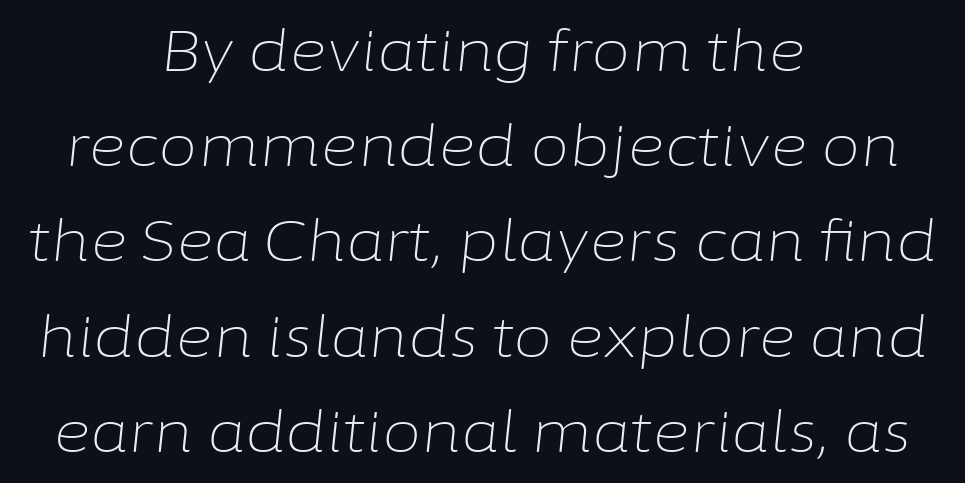
The image shows 57 px light type, italic (leaning right); set centered, normal line spacing (1.67x), normal letter spacing, not underlined; low stroke contrast and a medium x-height.
